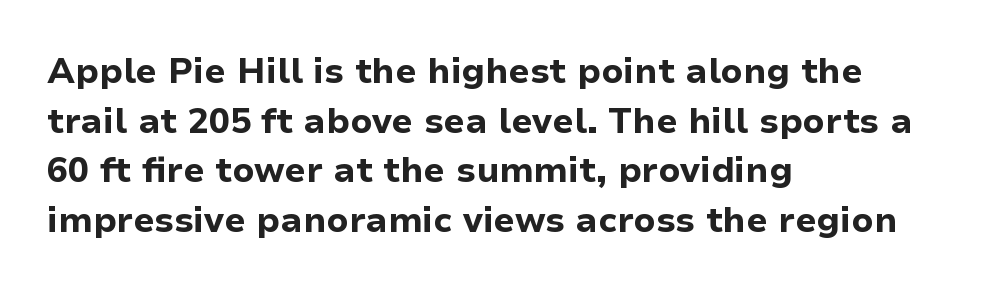
The image shows 35 px bold sans-serif type, upright; set left-aligned, normal line spacing (1.42x), normal letter spacing, not underlined; low stroke contrast and a medium x-height.
